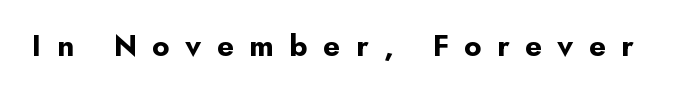
{"serif": "no", "italic": "no", "bold": "yes", "weight": "bold", "width": "normal", "stroke_contrast": "low", "x_height": "small", "monospaced": "no", "underline": "no", "letter_spacing": "wide", "letter_spacing_em": 0.49, "glyph_px": 31}
